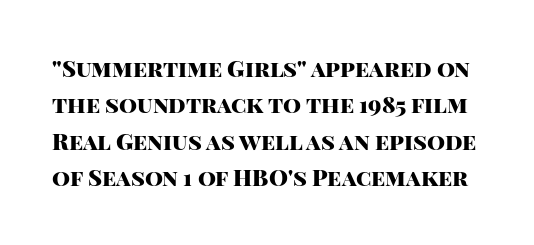
The font's upright variant was chosen for this text. If you measured baseline to baseline, you'd find a middling distance. Nothing unusual about the tracking: characters are spaced as the font intends. In terms of weight, the rendering is a true, heavy bold.
